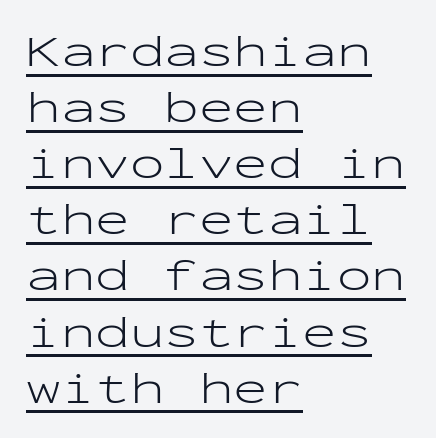
Q: Is the text bold? A: No.
Q: Is the text italic (slanted)? A: No, it is upright.
Q: Is the typeface a serif or a sans-serif typeface? A: Sans-serif.
Q: Is the text underlined? A: Yes.
Q: How is the paragraph aligned? A: Left-aligned.
Q: Is the spacing between letters normal or unusually wide? A: Normal.
Q: Width (condensed, normal, or wide)? A: Wide.
Q: Stroke contrast? A: Low.
Q: x-height? A: Medium.
Q: Monospaced? A: Yes.
